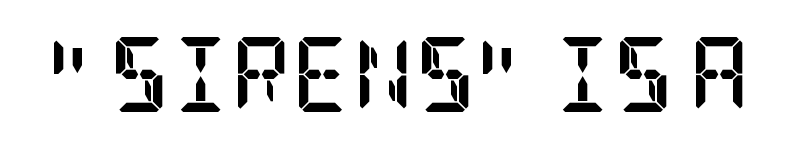
Q: Is the text bold? A: Yes.
Q: Is the text italic (slanted)? A: No, it is upright.
Q: Is the typeface a serif or a sans-serif typeface? A: Serif.
Q: Is the text underlined? A: No.
Q: Is the spacing between letters normal or unusually wide? A: Normal.
Q: Width (condensed, normal, or wide)? A: Condensed.
Q: Stroke contrast? A: Low.
Q: x-height? A: Large.
